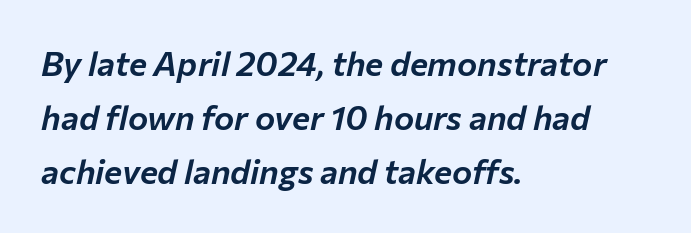
Character widths vary here, with narrow letters taking less room than wide ones. Beneath every word, the page is bare. Students, observe: this is what conventionally led text looks like. These lines keep a tight, regular rhythm from letter to letter. If you drew a ruler down the left edge, every line would touch it.
